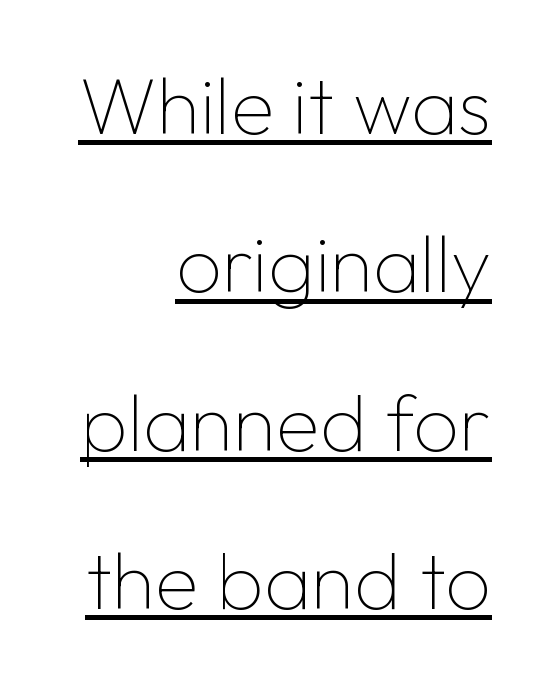
The image shows 80 px thin sans-serif type, upright; set right-aligned, loose line spacing (1.98x), normal letter spacing, underlined; low stroke contrast and a medium x-height.
